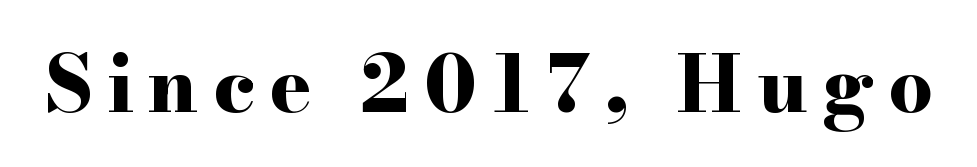
{"serif": "yes", "italic": "no", "bold": "yes", "weight": "bold", "width": "wide", "stroke_contrast": "high", "x_height": "small", "monospaced": "no", "underline": "no", "glyph_px": 79}
